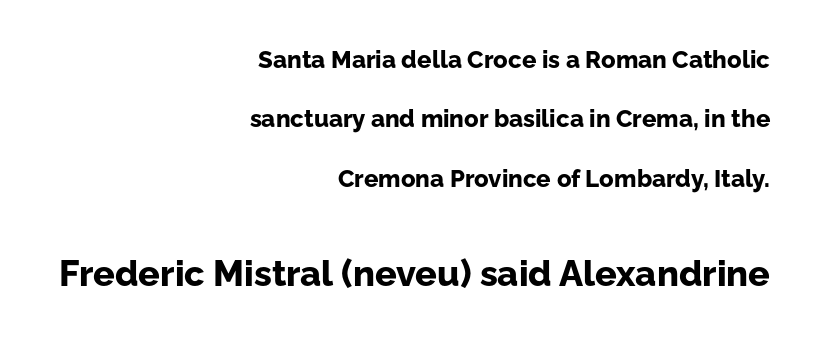
{"serif": "no", "italic": "no", "bold": "yes", "weight": "bold", "width": "normal", "stroke_contrast": "low", "x_height": "medium", "monospaced": "no", "underline": "no", "align": "right", "line_spacing": "loose", "line_spacing_ratio": 2.47, "letter_spacing": "normal", "letter_spacing_em": 0.0, "larger_block": "second", "size_ratio": 1.5, "glyph_px": 36}
